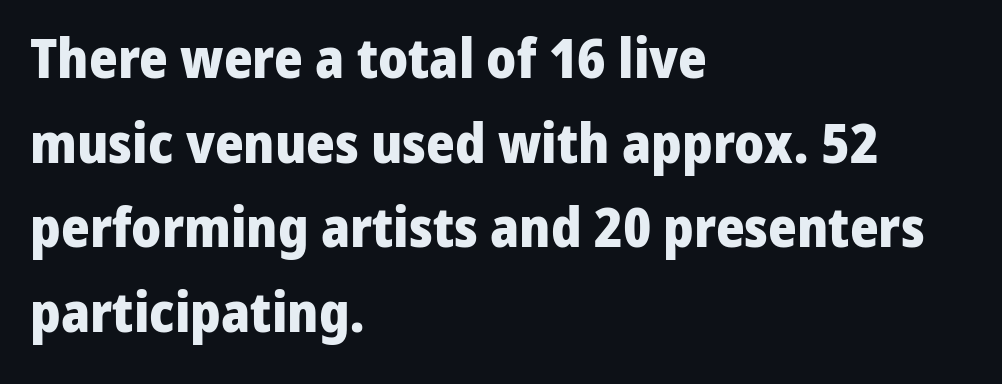
Q: Is the text bold? A: Yes.
Q: Is the text italic (slanted)? A: No, it is upright.
Q: Is the typeface a serif or a sans-serif typeface? A: Sans-serif.
Q: Is the text underlined? A: No.
Q: How is the paragraph aligned? A: Left-aligned.
Q: Is the spacing between letters normal or unusually wide? A: Normal.
Q: Is the spacing between lines tight, normal or loose? A: Normal.
Q: Width (condensed, normal, or wide)? A: Normal.
Q: Stroke contrast? A: Low.
Q: x-height? A: Medium.
Q: Monospaced? A: No.
